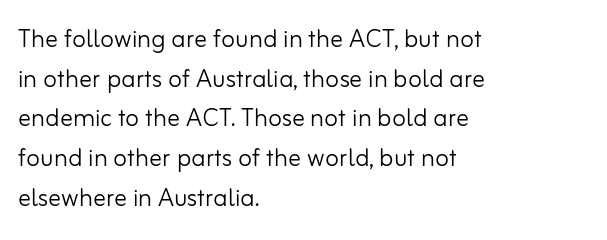
One-word summary of the alignment: left. Note the varied advance widths — an 'i' is clearly narrower than an 'm'. Unlike a traditional serif, this face leaves its strokes unadorned. The strokes are not fattened; the text isn't bold.
